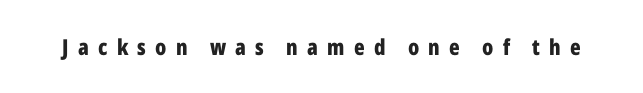
The image shows 22 px bold type, upright; set unusually wide letter spacing (+0.42 em), not underlined.
